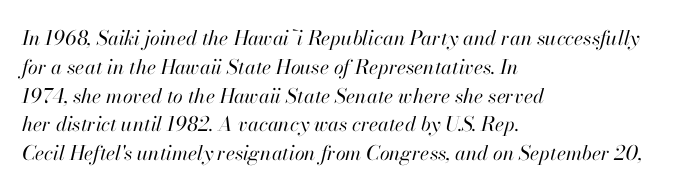
{"italic": "yes", "lean": "right", "slant_degrees": 13, "bold": "no", "underline": "no", "align": "left", "line_spacing": "normal", "line_spacing_ratio": 1.44, "letter_spacing": "normal", "letter_spacing_em": 0.0, "glyph_px": 20}
